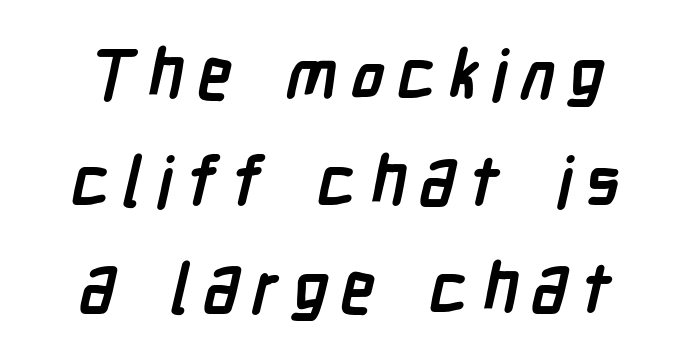
The image shows 69 px semibold, condensed sans-serif type; set normal line spacing (1.55x), not underlined; low stroke contrast and a medium x-height.
